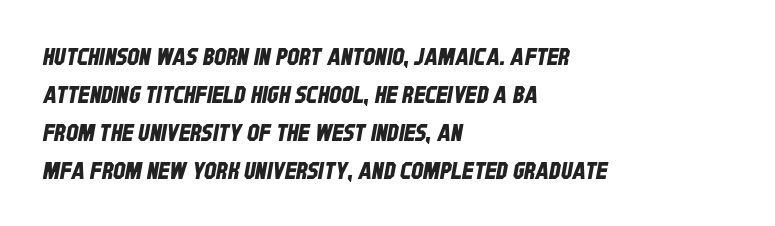
Q: Is the text underlined? A: No.
Q: How is the paragraph aligned? A: Left-aligned.
Q: Is the spacing between letters normal or unusually wide? A: Normal.
Q: Is the spacing between lines tight, normal or loose? A: Normal.
